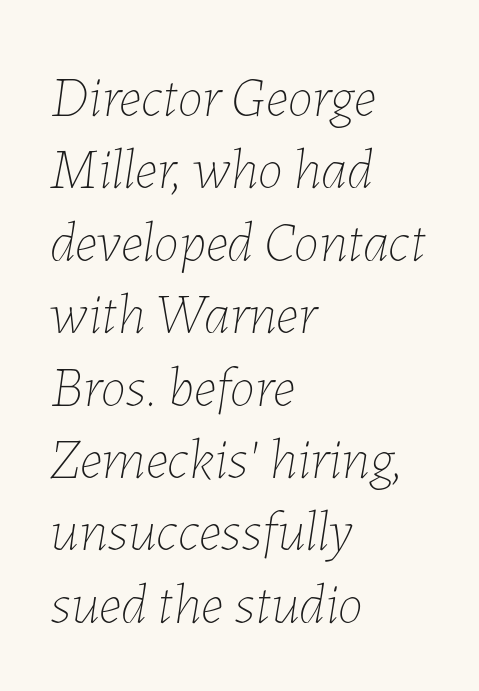
The image shows 57 px thin type, italic (leaning right); set left-aligned, normal line spacing (1.27x), normal letter spacing, not underlined; low stroke contrast and a medium x-height.
